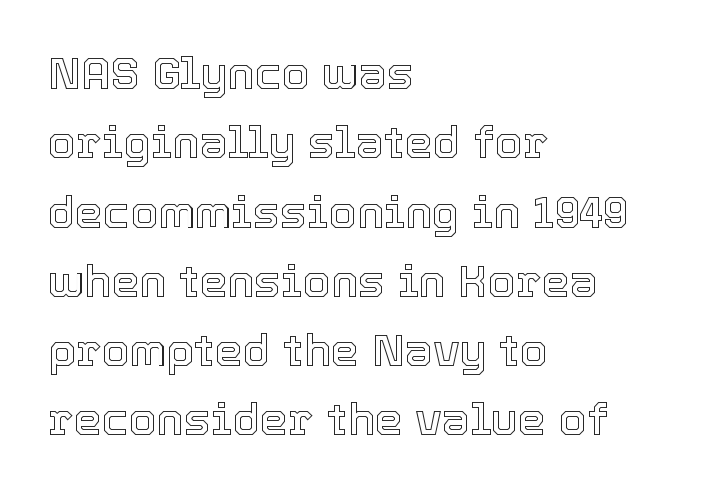
Students, observe: this is what conventionally led text looks like. This rendering uses left alignment, leaving the right contour irregular. Observe the ordinary spacing: letters are neighbours, not strangers. Tall strokes in this sample are plumb rather than angled. This sample has the flowing, uneven cadence of proportional lettering. Type without underlining.
